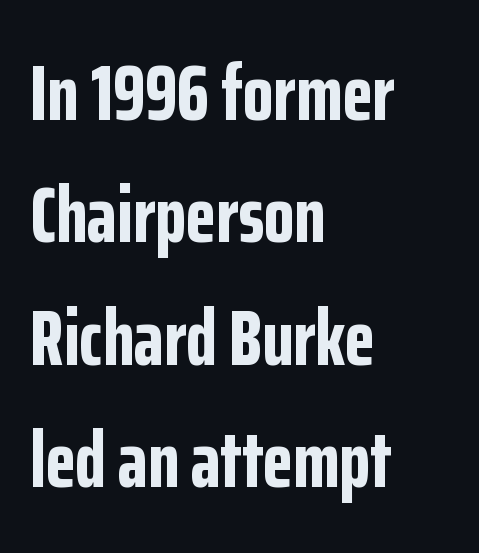
{"serif": "no", "italic": "no", "bold": "yes", "weight": "bold", "width": "condensed", "stroke_contrast": "low", "x_height": "medium", "monospaced": "no", "underline": "no", "align": "left", "line_spacing": "normal", "line_spacing_ratio": 1.55, "letter_spacing": "normal", "letter_spacing_em": 0.0, "glyph_px": 79}
